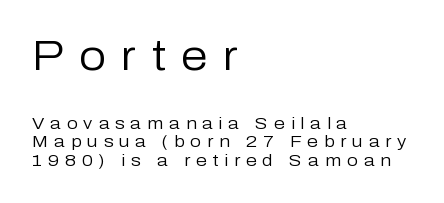
{"serif": "no", "italic": "no", "bold": "no", "weight": "regular", "width": "normal", "stroke_contrast": "low", "x_height": "medium", "monospaced": "no", "underline": "no", "align": "left", "line_spacing": "tight", "line_spacing_ratio": 1.1, "letter_spacing": "wide", "letter_spacing_em": 0.35, "larger_block": "first", "size_ratio": 2.53, "glyph_px": 43}
